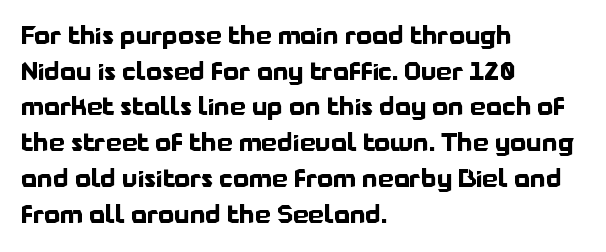
{"italic": "no", "bold": "yes", "underline": "no", "align": "left", "line_spacing": "normal", "line_spacing_ratio": 1.43, "letter_spacing": "normal", "letter_spacing_em": 0.0, "glyph_px": 25}
